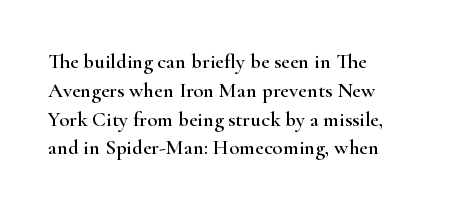
{"italic": "no", "underline": "no", "align": "left", "line_spacing": "normal", "line_spacing_ratio": 1.37, "letter_spacing": "normal", "letter_spacing_em": 0.0, "glyph_px": 21}
